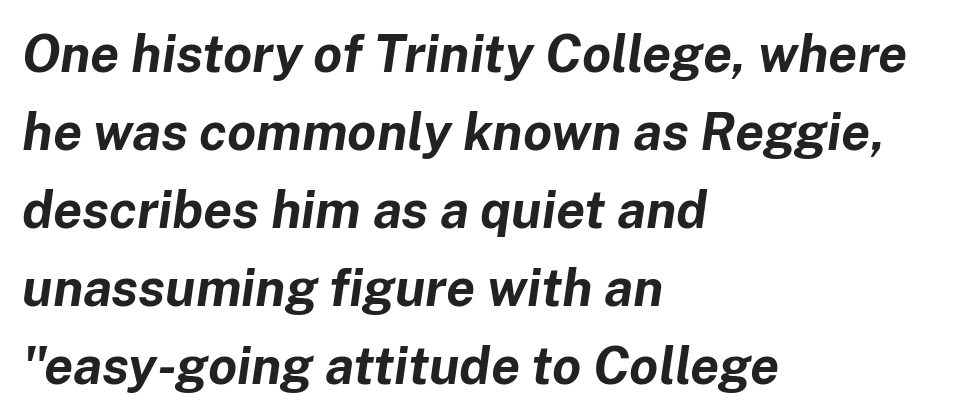
Only glyphs here, with clear space below each row. On the weight axis this lands at bold, roughly 700. Is the letter spacing exaggerated? No — it looks like the ordinary default. The passage shown stacks its lines at a standard gap. Note the varied advance widths — an 'i' is clearly narrower than an 'm'. The axis of the letterforms is tilted away from vertical.
